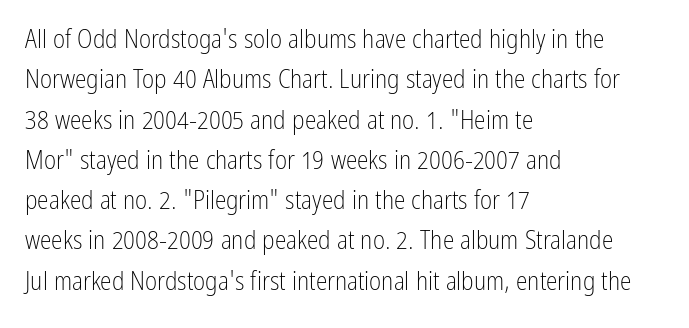
Q: Is the text bold? A: No.
Q: Is the text italic (slanted)? A: No, it is upright.
Q: Is the text underlined? A: No.
Q: How is the paragraph aligned? A: Left-aligned.
Q: Is the spacing between letters normal or unusually wide? A: Normal.
Q: Is the spacing between lines tight, normal or loose? A: Normal.
